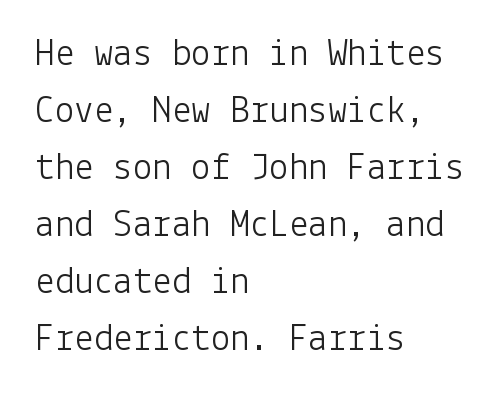
The image shows 39 px light sans-serif type, upright; set left-aligned, normal line spacing (1.46x), normal letter spacing, not underlined; low stroke contrast and a medium x-height.
